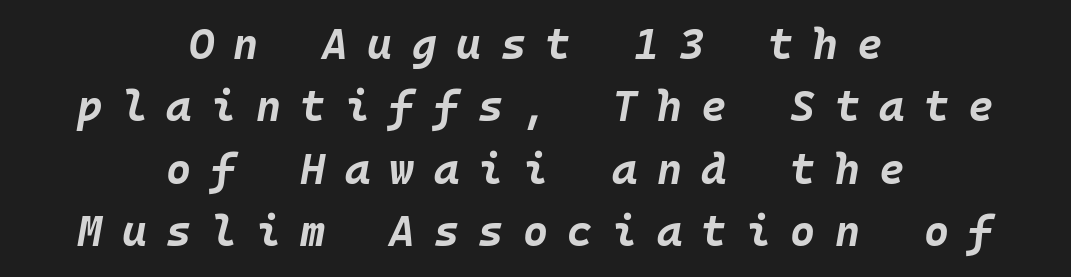
{"italic": "yes", "lean": "right", "slant_degrees": 10, "bold": "yes", "weight": "bold", "width": "normal", "stroke_contrast": "low", "x_height": "large", "monospaced": "yes", "underline": "no", "align": "center", "line_spacing": "normal", "line_spacing_ratio": 1.45, "letter_spacing": "wide", "letter_spacing_em": 0.45, "glyph_px": 43}
